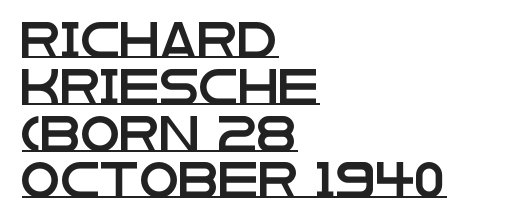
Do the letters lean? They stand straight. The passage shown is typed in a proportional face where columns would drift. Honestly, the letter spacing is just normal — you wouldn't notice it. Reading down the block, your eye returns to a fixed left position each line. Does the type have serifs? No, each stem ends abruptly. The glyphs are accompanied by a horizontal stroke just below them.
